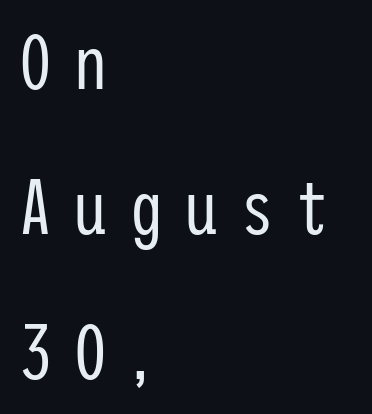
{"serif": "no", "italic": "no", "bold": "no", "weight": "regular", "width": "condensed", "stroke_contrast": "low", "x_height": "medium", "underline": "no", "align": "left", "line_spacing_ratio": 1.88, "letter_spacing": "wide", "letter_spacing_em": 0.27, "glyph_px": 77}
